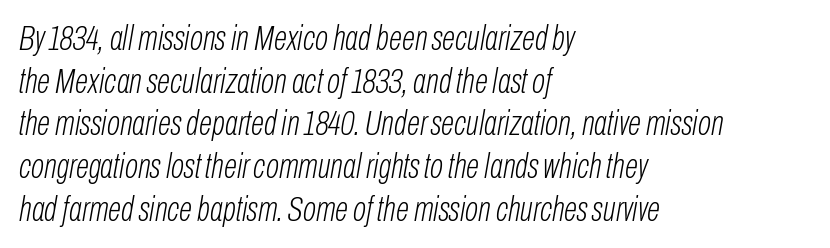
The image shows 35 px light, condensed type, italic (leaning right); set left-aligned, line spacing 1.22x, normal letter spacing, not underlined; low stroke contrast and a medium x-height.
